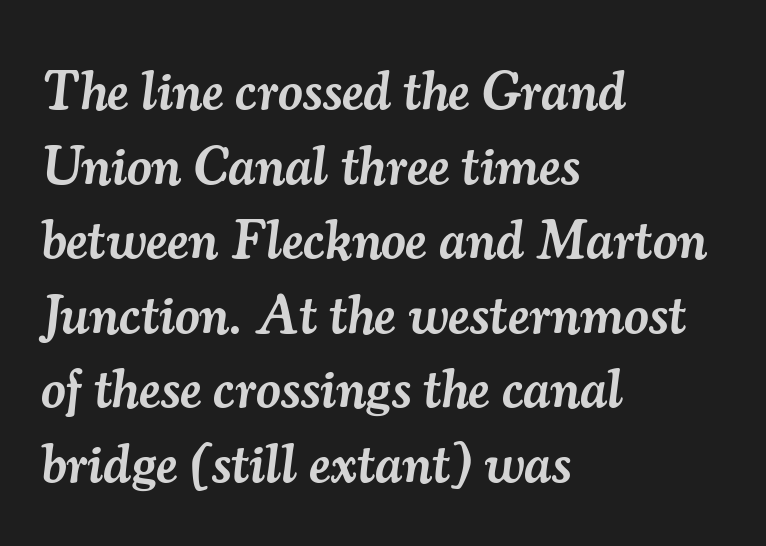
{"serif": "yes", "italic": "yes", "lean": "right", "slant_degrees": 7, "bold": "semi", "weight": "semibold", "width": "normal", "stroke_contrast": "medium", "x_height": "small", "monospaced": "no", "underline": "no", "align": "left", "line_spacing": "normal", "line_spacing_ratio": 1.38, "letter_spacing": "normal", "letter_spacing_em": 0.0, "glyph_px": 54}
